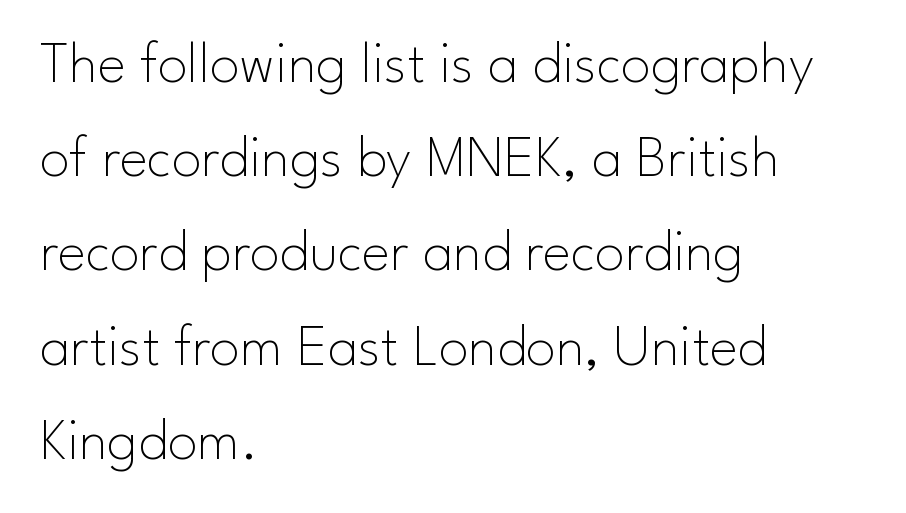
Q: Is the text bold? A: No.
Q: Is the text italic (slanted)? A: No, it is upright.
Q: Is the typeface a serif or a sans-serif typeface? A: Sans-serif.
Q: Is the text underlined? A: No.
Q: How is the paragraph aligned? A: Left-aligned.
Q: Is the spacing between letters normal or unusually wide? A: Normal.
Q: Is the spacing between lines tight, normal or loose? A: Normal.
Q: Width (condensed, normal, or wide)? A: Normal.
Q: Stroke contrast? A: Low.
Q: x-height? A: Small.
Q: Monospaced? A: No.
